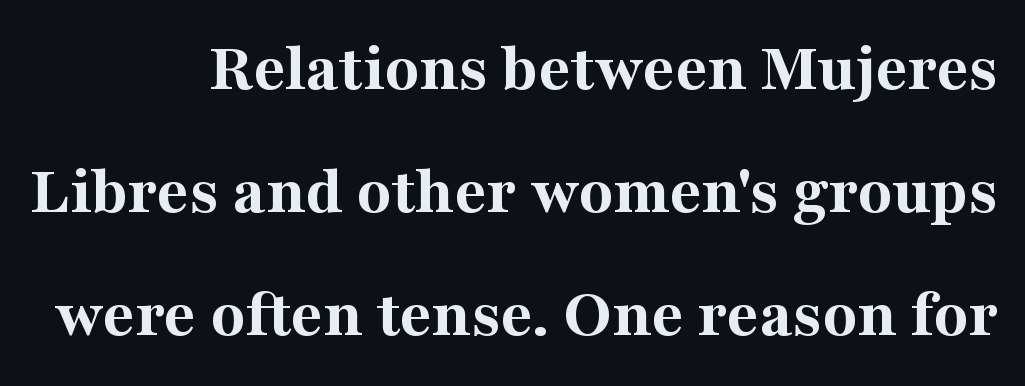
{"serif": "yes", "italic": "no", "bold": "yes", "weight": "bold", "width": "normal", "stroke_contrast": "medium", "x_height": "medium", "monospaced": "no", "underline": "no", "align": "right", "line_spacing_ratio": 1.76, "letter_spacing": "normal", "letter_spacing_em": 0.0, "glyph_px": 70}
